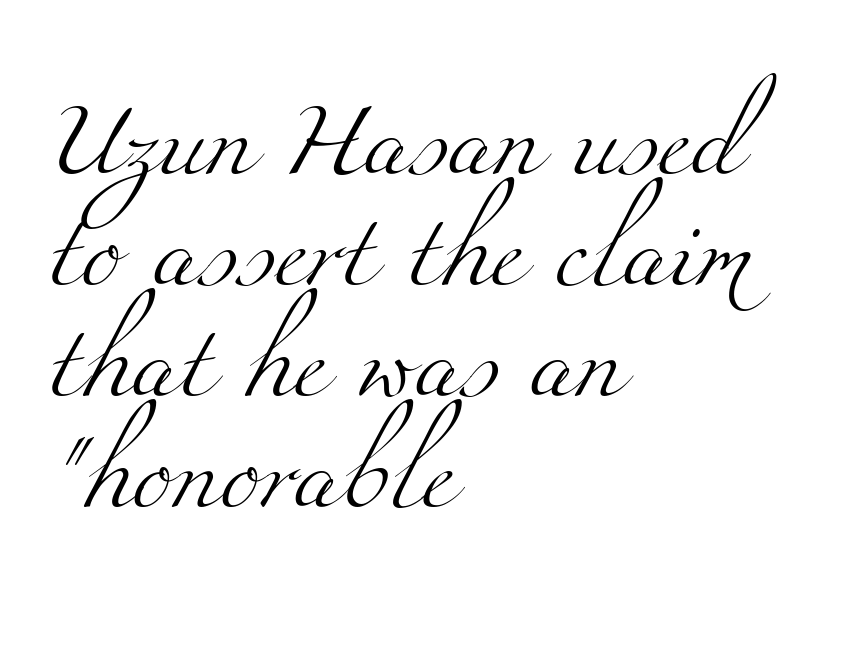
The lines sit at an ordinary, default distance from one another. The setting favours the left margin, as ordinary paragraphs usually do. The string is rendered with underlining switched off. Here the designer chose a conventional face with non-uniform glyph widths. Letter spacing: default.
